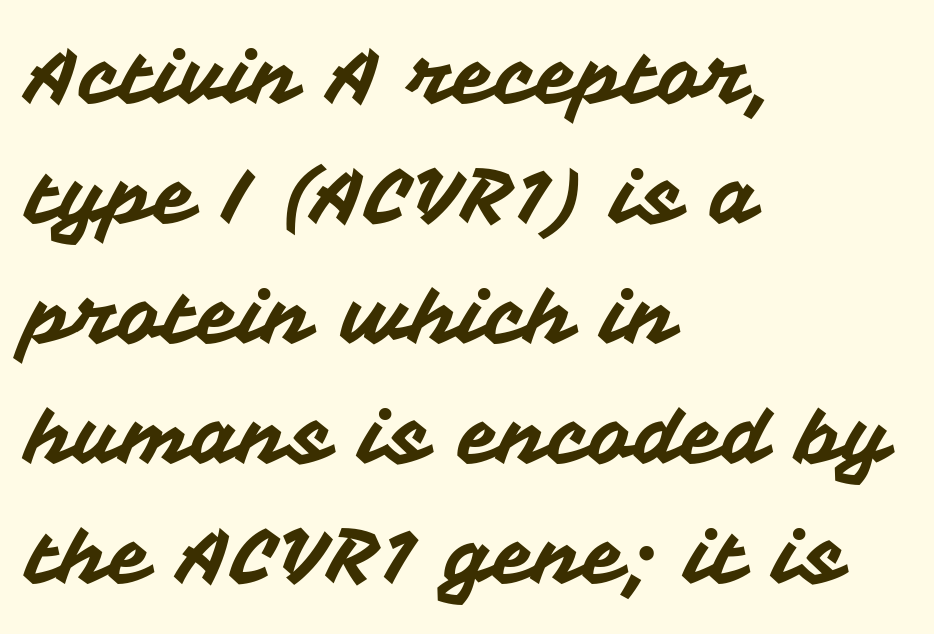
Q: Is the text italic (slanted)? A: Yes.
Q: Is the typeface a serif or a sans-serif typeface? A: Sans-serif.
Q: Is the text underlined? A: No.
Q: How is the paragraph aligned? A: Left-aligned.
Q: Is the spacing between letters normal or unusually wide? A: Normal.
Q: Is the spacing between lines tight, normal or loose? A: Normal.
Q: Width (condensed, normal, or wide)? A: Normal.
Q: Stroke contrast? A: Medium.
Q: x-height? A: Medium.
Q: Monospaced? A: No.
